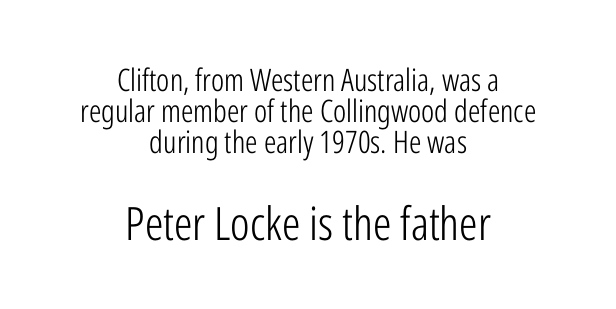
The image shows 46 px light, condensed sans-serif type, upright; set centered, tight line spacing (1.0x), normal letter spacing, not underlined; the second (bottom) block is 1.48x larger; low stroke contrast and a medium x-height.
